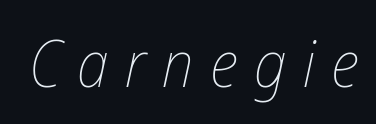
Q: Is the text bold? A: No.
Q: Is the text italic (slanted)? A: Yes, it leans right by about 12 degrees.
Q: Is the text underlined? A: No.
Q: Is the spacing between letters normal or unusually wide? A: Unusually wide.
Q: Width (condensed, normal, or wide)? A: Condensed.
Q: Stroke contrast? A: Low.
Q: x-height? A: Medium.
Q: Monospaced? A: No.
